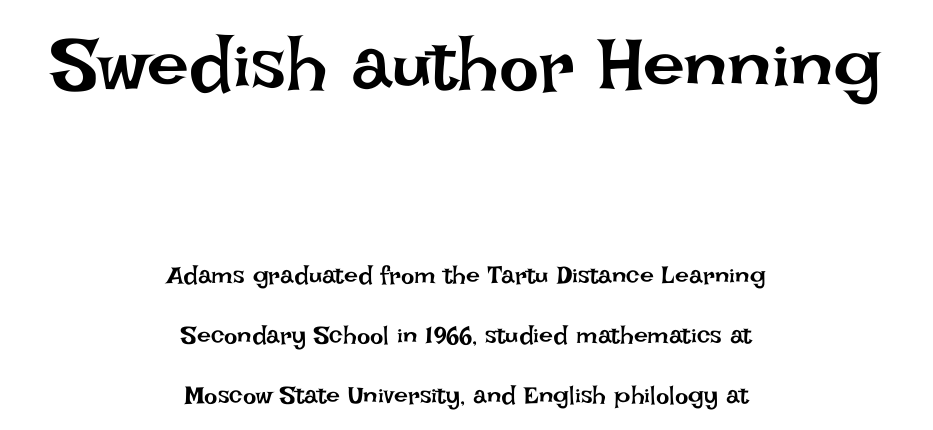
Horizontal alignment here is central, giving a formal, balanced look. Has an underline been added? It has not. Is the letter spacing exaggerated? No — it looks like the ordinary default. A typesetter would call this proportional, since set widths differ per character. The face used here appears at its bigger size in the upper chunk.
